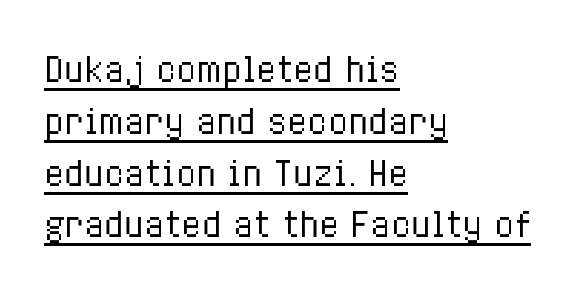
Q: Is the text bold? A: No.
Q: Is the text italic (slanted)? A: No, it is upright.
Q: Is the text underlined? A: Yes.
Q: How is the paragraph aligned? A: Left-aligned.
Q: Is the spacing between letters normal or unusually wide? A: Normal.
Q: Is the spacing between lines tight, normal or loose? A: Normal.
Q: Width (condensed, normal, or wide)? A: Condensed.
Q: Stroke contrast? A: Low.
Q: x-height? A: Medium.
Q: Monospaced? A: No.
